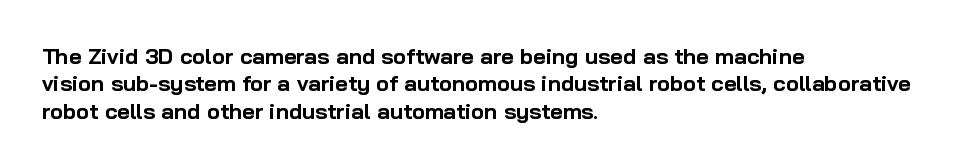
Only glyphs here, with clear space below each row. The type sits square on the baseline with zero lean. Short note: letters normally spaced. Summary of vertical rhythm: regular, with standard interline spacing. Thick stems and heavy bowls — unmistakably bold. Short and long lines alike share a common starting point at left.
